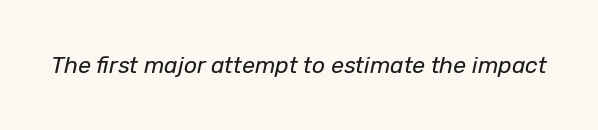
{"italic": "yes", "lean": "right", "slant_degrees": 12, "bold": "no", "underline": "no", "letter_spacing": "normal", "letter_spacing_em": 0.0, "glyph_px": 23}
